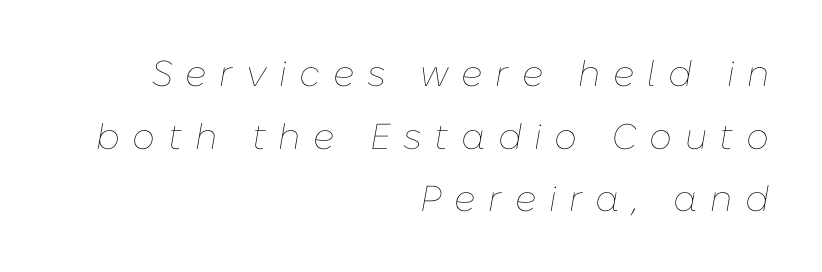
Q: Is the text bold? A: No.
Q: Is the text italic (slanted)? A: Yes, it leans right by about 10 degrees.
Q: Is the text underlined? A: No.
Q: How is the paragraph aligned? A: Right-aligned.
Q: Is the spacing between letters normal or unusually wide? A: Unusually wide.
Q: Width (condensed, normal, or wide)? A: Normal.
Q: Stroke contrast? A: Low.
Q: x-height? A: Medium.
Q: Monospaced? A: No.
